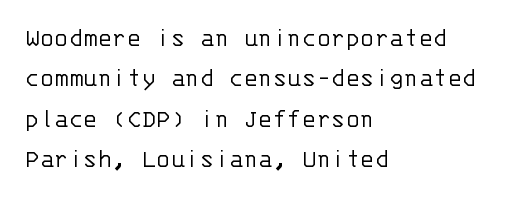
The image shows 27 px text type, upright; set left-aligned, normal line spacing (1.5x), normal letter spacing, not underlined.
